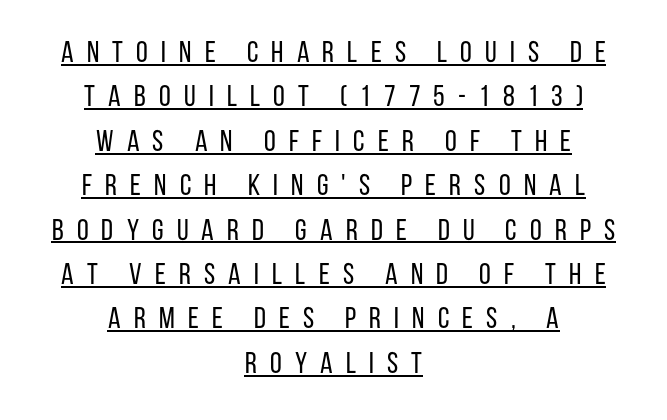
Is the letter spacing exaggerated? Yes — the characters are pushed far apart. These lines are centered, leaving both edges ragged. Serif or sans? Sans — the stroke terminals are bare. Do the characters align in a grid? No, the font is proportional. Vertical spacing — default. Rendered with straight, roman letterforms.
